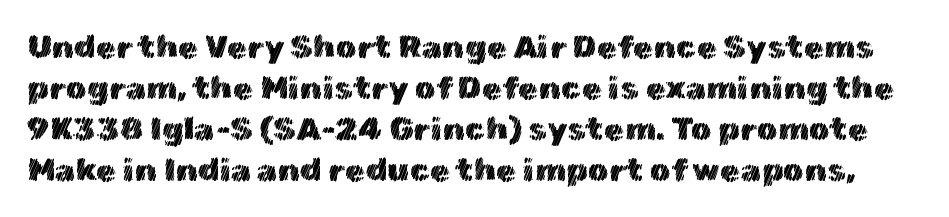
The image shows 33 px text type, upright; set line spacing 1.24x, normal letter spacing, not underlined; a medium x-height.
